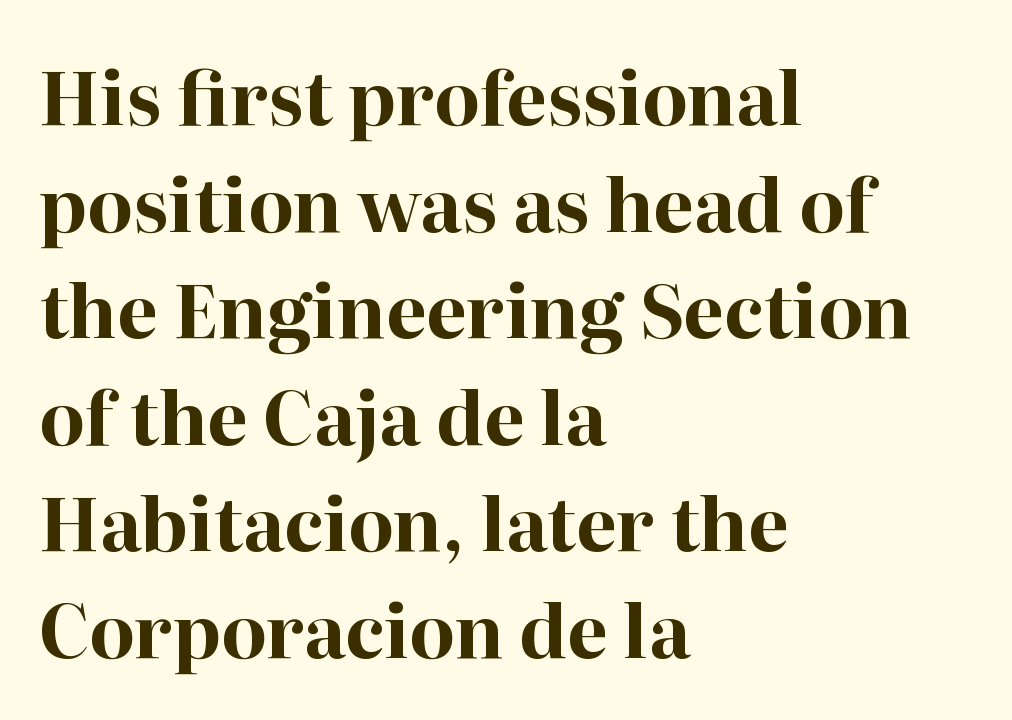
Q: Is the text bold? A: Yes.
Q: Is the text italic (slanted)? A: No, it is upright.
Q: Is the typeface a serif or a sans-serif typeface? A: Serif.
Q: Is the text underlined? A: No.
Q: How is the paragraph aligned? A: Left-aligned.
Q: Is the spacing between letters normal or unusually wide? A: Normal.
Q: Is the spacing between lines tight, normal or loose? A: Normal.
Q: Width (condensed, normal, or wide)? A: Normal.
Q: Stroke contrast? A: High.
Q: x-height? A: Medium.
Q: Monospaced? A: No.
